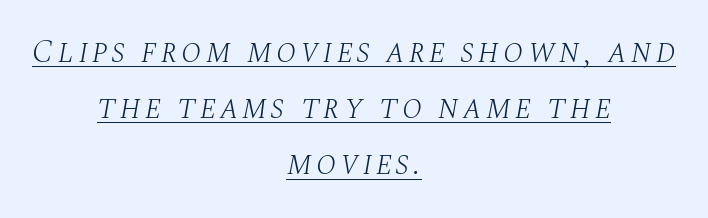
{"serif": "yes", "italic": "yes", "lean": "right", "slant_degrees": 10, "bold": "no", "weight": "light", "width": "normal", "stroke_contrast": "medium", "x_height": "large", "monospaced": "no", "underline": "yes", "align": "center", "line_spacing": "normal", "line_spacing_ratio": 1.7, "glyph_px": 33}
